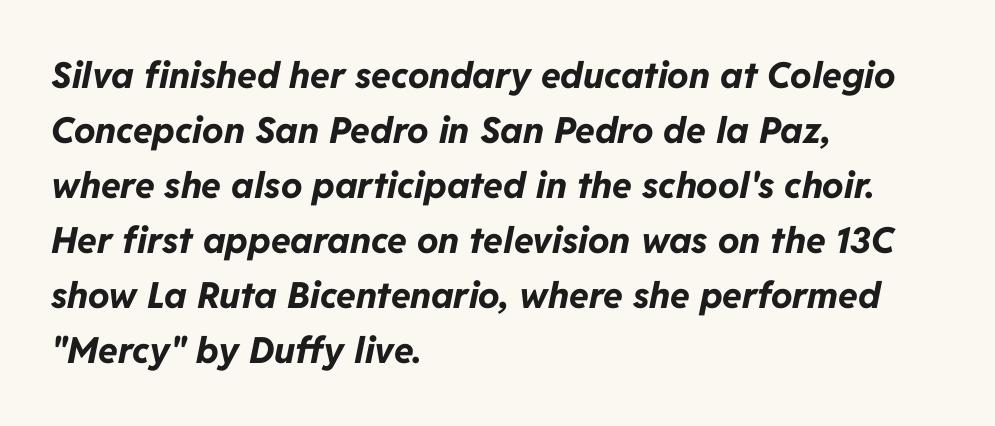
Look at the tracking — it's just the regular setting, nothing added. Beneath every word, the page is bare. The rendering anchors every line to the left-hand side. Notice how thick the strokes are: this is what a full bold looks like. The rows are spaced the way most documents space them. The text carries the slant typical of an italic or oblique font.
